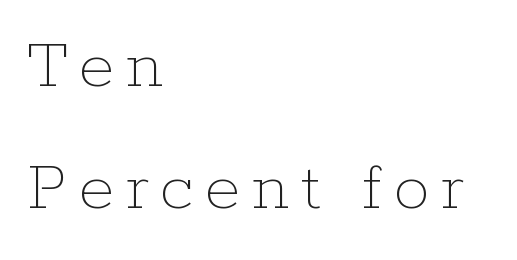
{"italic": "no", "bold": "no", "weight": "thin", "width": "normal", "stroke_contrast": "low", "x_height": "medium", "monospaced": "no", "underline": "no", "align": "left", "line_spacing": "normal", "line_spacing_ratio": 1.7, "glyph_px": 72}
